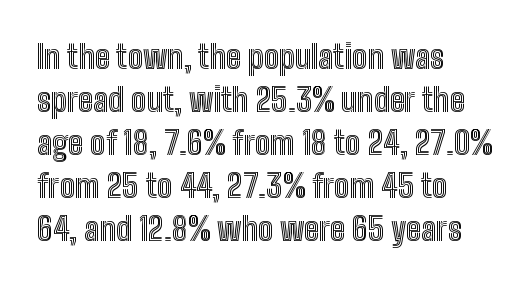
{"italic": "no", "width": "condensed", "x_height": "medium", "monospaced": "no", "underline": "no", "align": "left", "line_spacing": "normal", "line_spacing_ratio": 1.34, "letter_spacing": "normal", "letter_spacing_em": 0.0, "glyph_px": 32}
